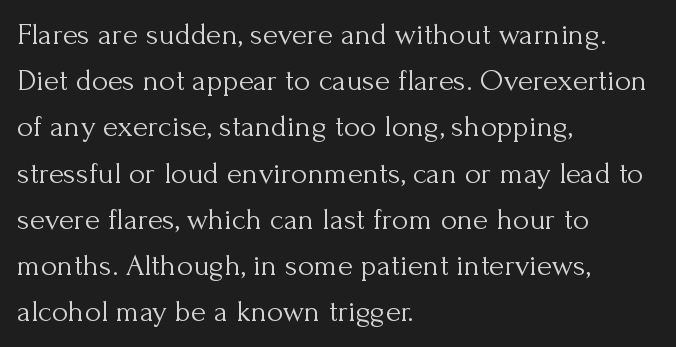
Q: Is the text bold? A: No.
Q: Is the text italic (slanted)? A: No, it is upright.
Q: Is the typeface a serif or a sans-serif typeface? A: Serif.
Q: Is the text underlined? A: No.
Q: How is the paragraph aligned? A: Left-aligned.
Q: Is the spacing between letters normal or unusually wide? A: Normal.
Q: Is the spacing between lines tight, normal or loose? A: Normal.
Q: Width (condensed, normal, or wide)? A: Normal.
Q: Stroke contrast? A: Medium.
Q: x-height? A: Small.
Q: Monospaced? A: No.
